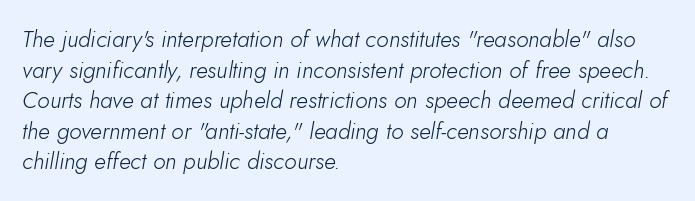
The image shows 23 px text type, italic (leaning right); set left-aligned, normal line spacing (1.33x), normal letter spacing, not underlined.
